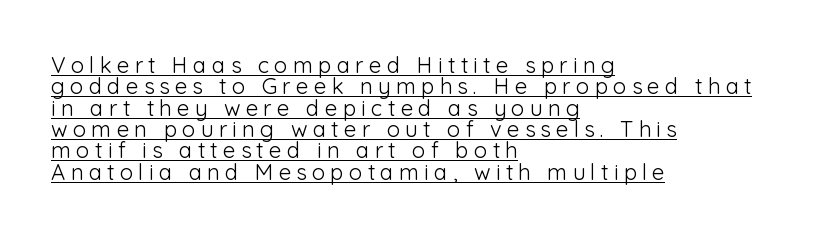
Q: Is the text bold? A: No.
Q: Is the text italic (slanted)? A: No, it is upright.
Q: Is the text underlined? A: Yes.
Q: How is the paragraph aligned? A: Left-aligned.
Q: Is the spacing between letters normal or unusually wide? A: Unusually wide.
Q: Is the spacing between lines tight, normal or loose? A: Tight.
